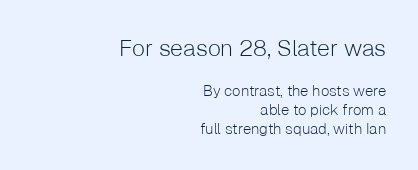
Q: Is the text bold? A: No.
Q: Is the text italic (slanted)? A: No, it is upright.
Q: Is the text underlined? A: No.
Q: How is the paragraph aligned? A: Right-aligned.
Q: Is the spacing between letters normal or unusually wide? A: Normal.
Q: Is the spacing between lines tight, normal or loose? A: Normal.
Q: Which block of text is set in a larger size, the first (top) or the second (bottom)? A: The first (top) one.
